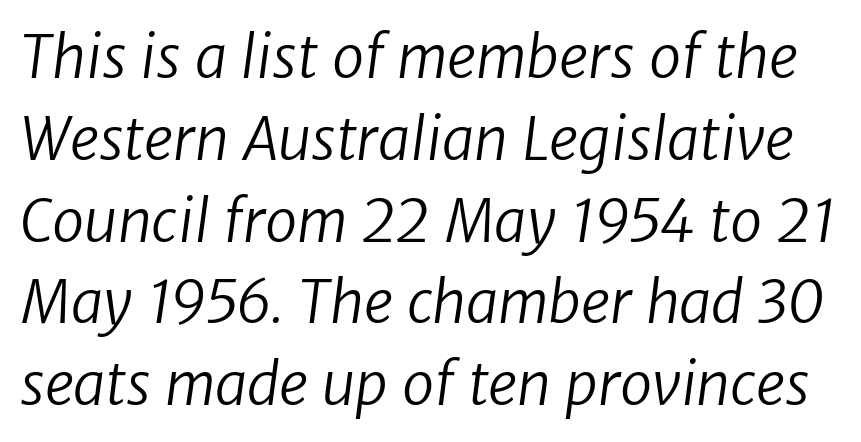
{"serif": "no", "bold": "no", "weight": "regular", "width": "normal", "stroke_contrast": "low", "x_height": "medium", "monospaced": "no", "underline": "no", "line_spacing": "normal", "line_spacing_ratio": 1.41, "letter_spacing": "normal", "letter_spacing_em": 0.0, "glyph_px": 58}
